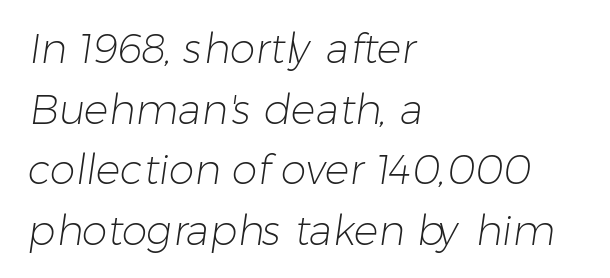
The image shows 41 px light sans-serif type; set left-aligned, normal line spacing (1.48x), normal letter spacing, not underlined; low stroke contrast and a medium x-height.
